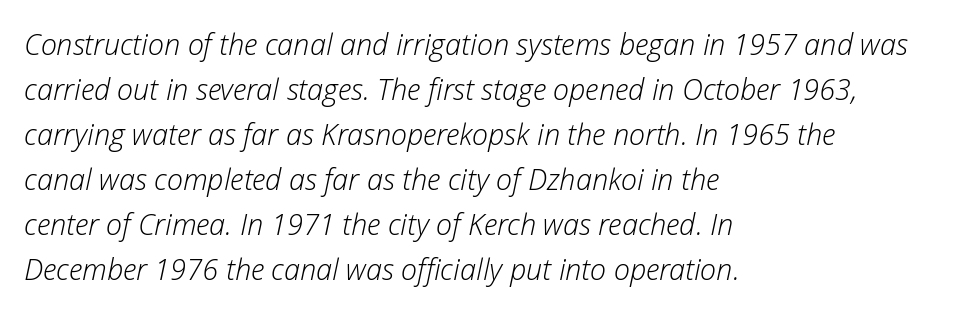
This reads as an unemphasized weight, regular at the heaviest. Compared with typical body copy, the letter spacing here is the same. The specimen reads as italic at a glance. The passage is arranged the way most books set body copy — flush left. Each letter keeps its own natural width here, so spacing adapts to shape. Horizontal bands of white between lines are of average thickness.
